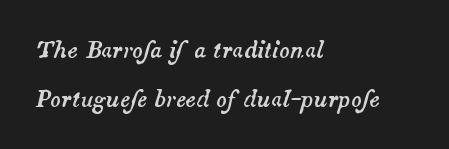
{"italic": "yes", "lean": "right", "slant_degrees": 14, "underline": "no", "align": "left", "line_spacing": "loose", "line_spacing_ratio": 2.25, "letter_spacing": "normal", "letter_spacing_em": 0.0, "glyph_px": 22}
